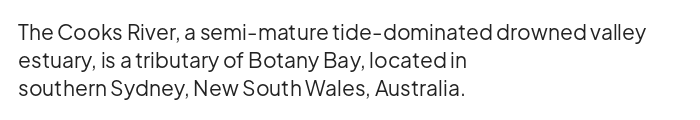
The image shows 21 px text type, upright; set left-aligned, normal line spacing (1.34x), normal letter spacing, not underlined.
